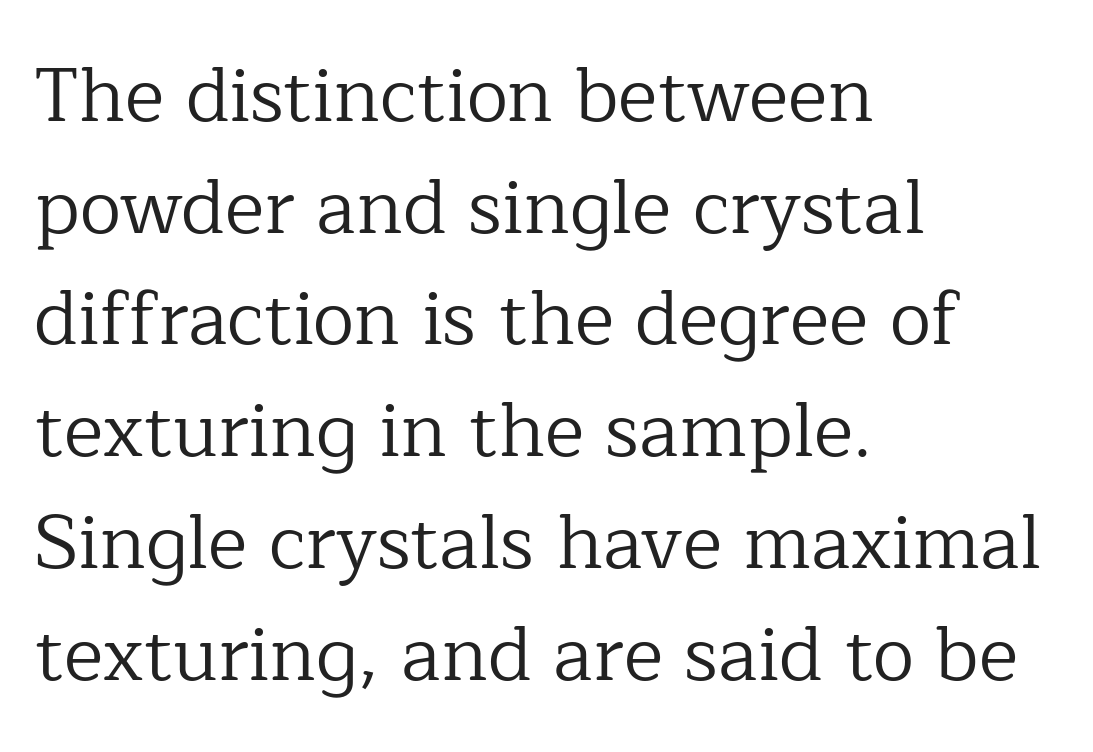
Look at the tracking — it's just the regular setting, nothing added. Weight: regular or lighter. The lettering stays uniformly vertical, giving the passage a roman look. Descenders hang freely into open space.
